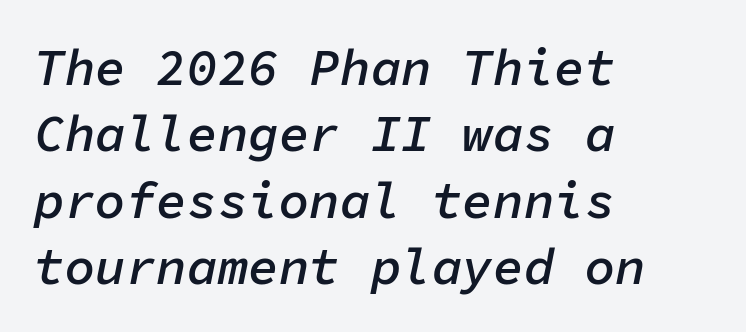
{"italic": "yes", "lean": "right", "slant_degrees": 11, "bold": "semi", "weight": "semibold", "width": "normal", "stroke_contrast": "low", "x_height": "medium", "monospaced": "yes", "underline": "no", "align": "left", "line_spacing": "normal", "line_spacing_ratio": 1.3, "letter_spacing": "normal", "letter_spacing_em": 0.0, "glyph_px": 51}
